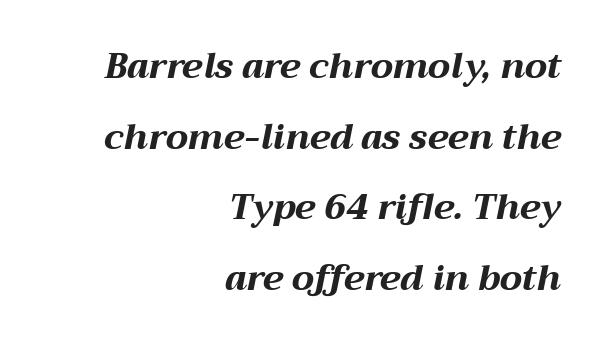
{"italic": "yes", "lean": "right", "slant_degrees": 12, "bold": "yes", "weight": "bold", "width": "wide", "stroke_contrast": "medium", "x_height": "medium", "monospaced": "no", "underline": "no", "align": "right", "line_spacing": "loose", "line_spacing_ratio": 2.02, "letter_spacing": "normal", "letter_spacing_em": 0.0, "glyph_px": 35}
